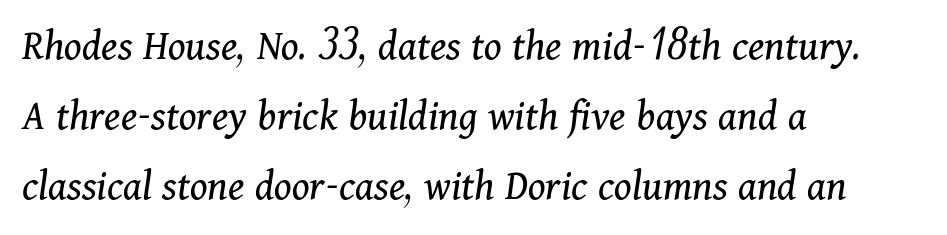
The image shows 44 px regular-weight serif type, italic (leaning right); set left-aligned, normal line spacing (1.59x), normal letter spacing, not underlined; medium stroke contrast and a medium x-height.
